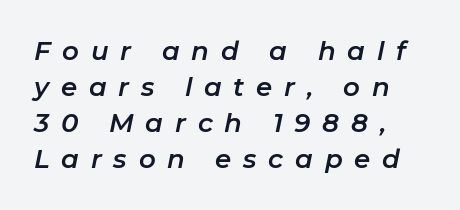
The area under the type is left untouched. Style check: oblique. Students, note that the glyphs here are deliberately spaced far apart. The designer left line spacing at the default. Alignment: flush left.
